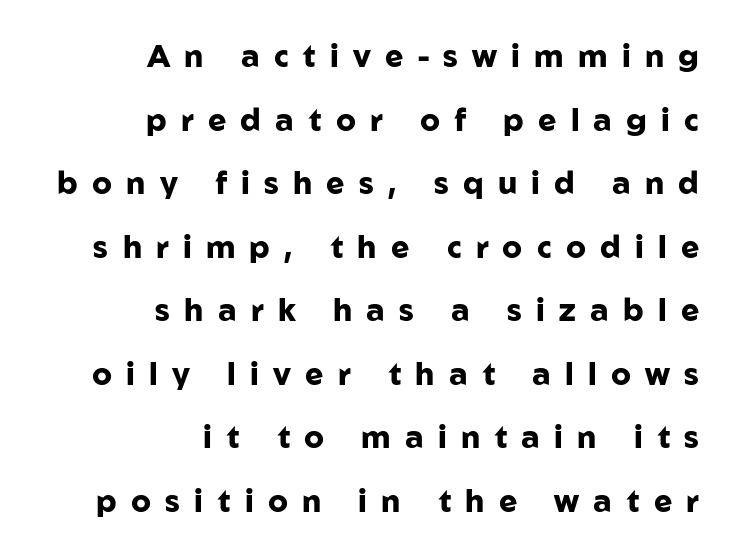
{"serif": "no", "italic": "no", "bold": "yes", "weight": "heavy", "width": "normal", "stroke_contrast": "low", "x_height": "medium", "monospaced": "no", "underline": "no", "align": "right", "line_spacing": "loose", "line_spacing_ratio": 2.05, "letter_spacing": "wide", "letter_spacing_em": 0.46, "glyph_px": 31}
